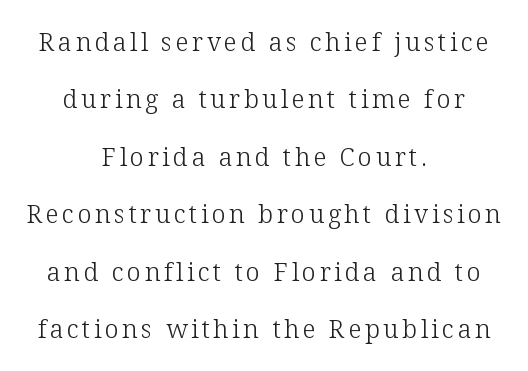
{"italic": "no", "bold": "no", "underline": "no", "align": "center", "line_spacing": "loose", "line_spacing_ratio": 2.3, "glyph_px": 25}
